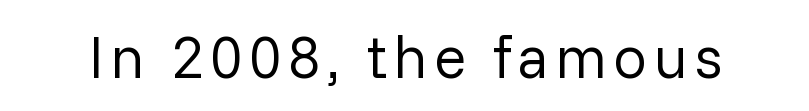
{"serif": "no", "italic": "no", "bold": "no", "weight": "regular", "width": "normal", "stroke_contrast": "low", "x_height": "medium", "monospaced": "no", "underline": "no", "glyph_px": 60}
